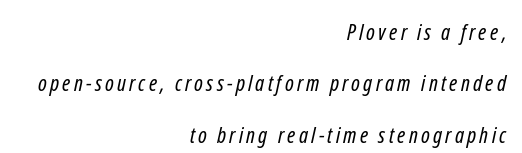
The image shows 22 px text type; set right-aligned, loose line spacing (2.33x), not underlined.
